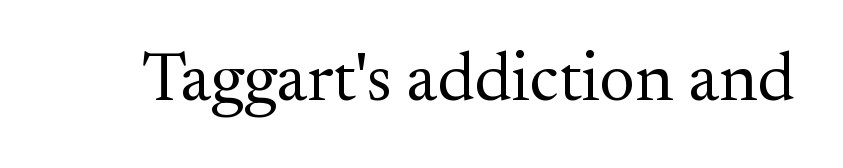
{"serif": "yes", "italic": "no", "bold": "no", "weight": "regular", "width": "normal", "stroke_contrast": "medium", "x_height": "small", "monospaced": "no", "underline": "no", "letter_spacing": "normal", "letter_spacing_em": 0.0, "glyph_px": 69}
